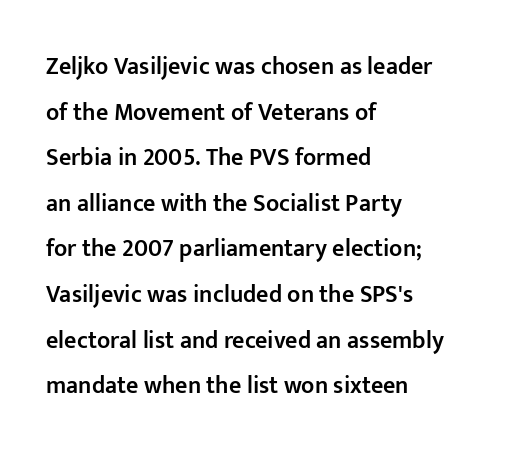
Q: Is the text bold? A: Semi-bold.
Q: Is the text italic (slanted)? A: No, it is upright.
Q: Is the text underlined? A: No.
Q: How is the paragraph aligned? A: Left-aligned.
Q: Is the spacing between letters normal or unusually wide? A: Normal.
Q: Is the spacing between lines tight, normal or loose? A: Loose.
